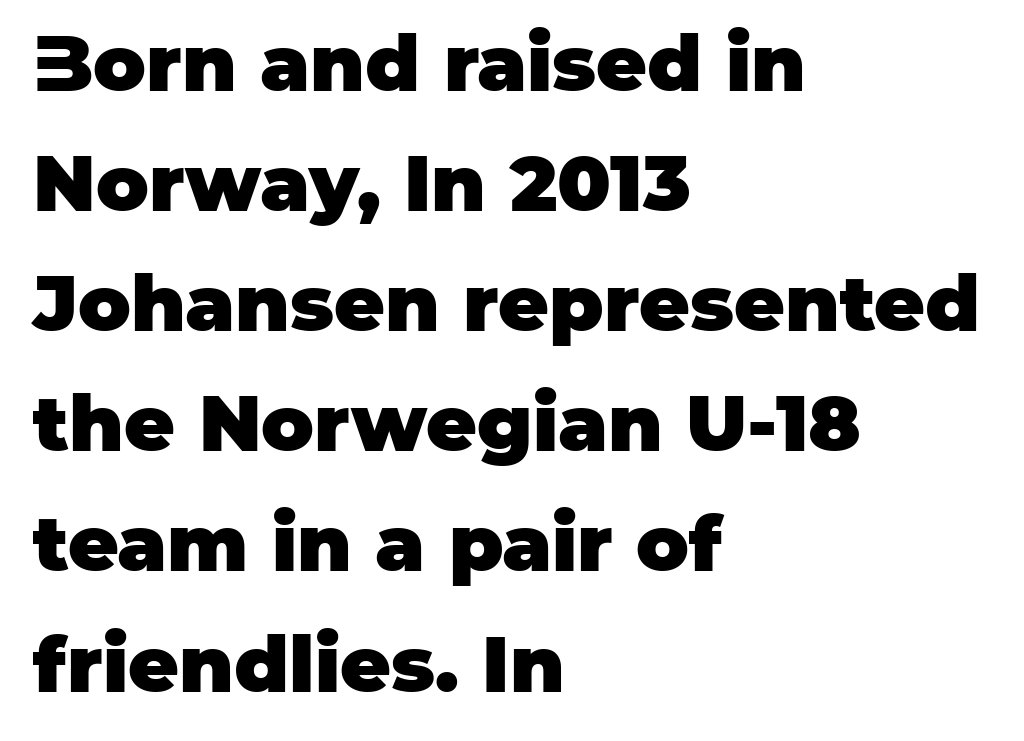
The image shows 78 px heavy sans-serif type, upright; set left-aligned, normal line spacing (1.54x), normal letter spacing, not underlined; low stroke contrast and a large x-height.
